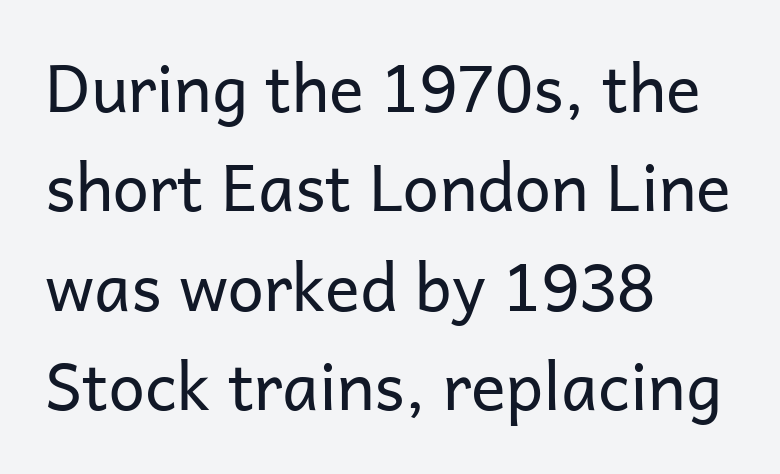
The image shows 65 px regular-weight sans-serif type, upright; set left-aligned, normal line spacing (1.53x), normal letter spacing, not underlined; low stroke contrast and a medium x-height.
